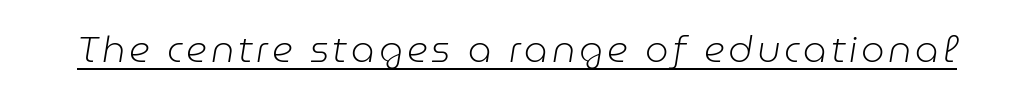
{"italic": "yes", "lean": "right", "slant_degrees": 9, "bold": "no", "weight": "light", "width": "normal", "stroke_contrast": "low", "x_height": "medium", "monospaced": "no", "underline": "yes", "glyph_px": 37}
